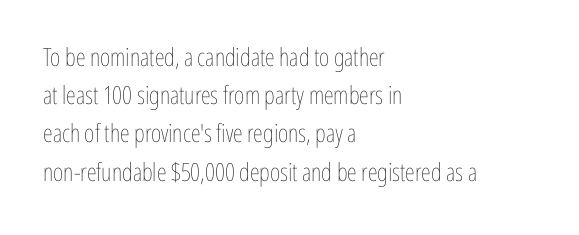
The glyphs are unaccompanied by any horizontal stroke below them. Posture: vertical. These lines keep a tight, regular rhythm from letter to letter. Interline gaps are of average width in this sample. The paragraph shown leans on its left margin.
